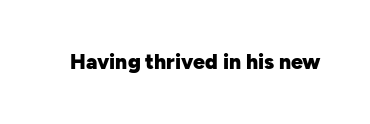
The image shows 21 px bold type, upright; set normal letter spacing, not underlined.
